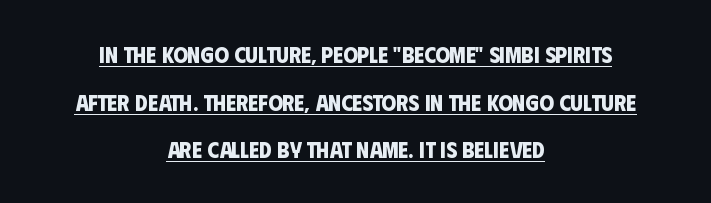
{"bold": "yes", "underline": "yes", "align": "center", "line_spacing": "loose", "line_spacing_ratio": 2.07, "letter_spacing": "normal", "letter_spacing_em": 0.0, "glyph_px": 23}
